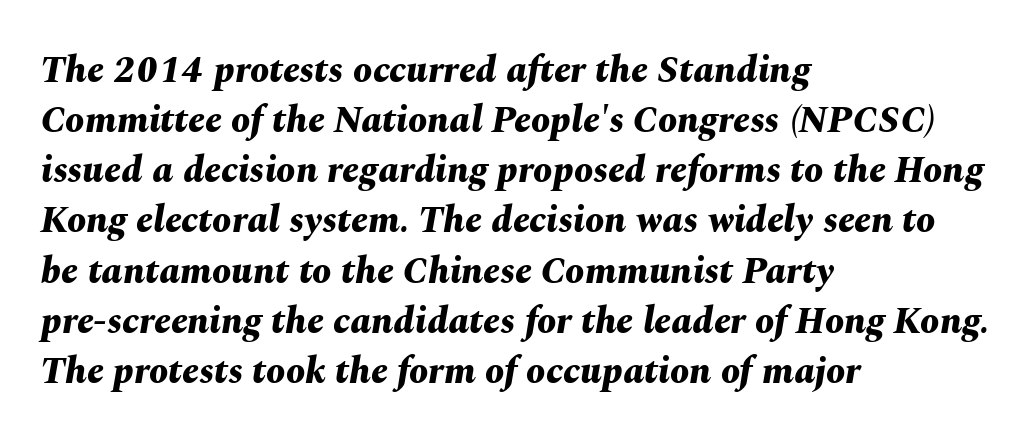
Q: Is the text bold? A: Yes.
Q: Is the text italic (slanted)? A: Yes, it leans right by about 10 degrees.
Q: Is the text underlined? A: No.
Q: How is the paragraph aligned? A: Left-aligned.
Q: Is the spacing between letters normal or unusually wide? A: Normal.
Q: Is the spacing between lines tight, normal or loose? A: Normal.
Q: Width (condensed, normal, or wide)? A: Normal.
Q: Stroke contrast? A: Medium.
Q: x-height? A: Medium.
Q: Monospaced? A: No.
